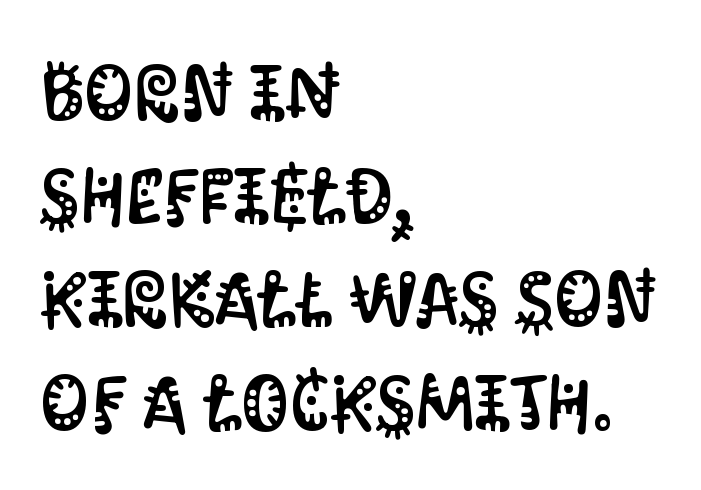
The image shows 77 px condensed sans-serif type, upright; set left-aligned, normal line spacing (1.34x), normal letter spacing, not underlined; medium stroke contrast and a large x-height.
